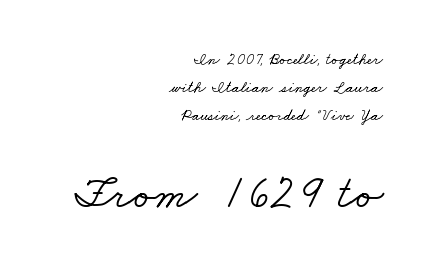
Q: Is the typeface a serif or a sans-serif typeface? A: Serif.
Q: Is the text underlined? A: No.
Q: How is the paragraph aligned? A: Right-aligned.
Q: Is the spacing between letters normal or unusually wide? A: Normal.
Q: Which block of text is set in a larger size, the first (top) or the second (bottom)? A: The second (bottom) one.
Q: Width (condensed, normal, or wide)? A: Wide.
Q: Stroke contrast? A: Low.
Q: x-height? A: Small.
Q: Monospaced? A: No.
